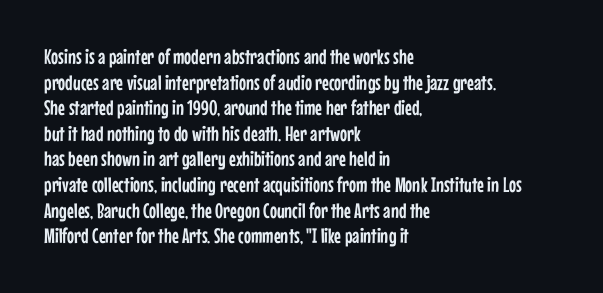
{"italic": "no", "underline": "no", "align": "left", "line_spacing_ratio": 1.22, "letter_spacing": "normal", "letter_spacing_em": 0.0, "glyph_px": 21}
